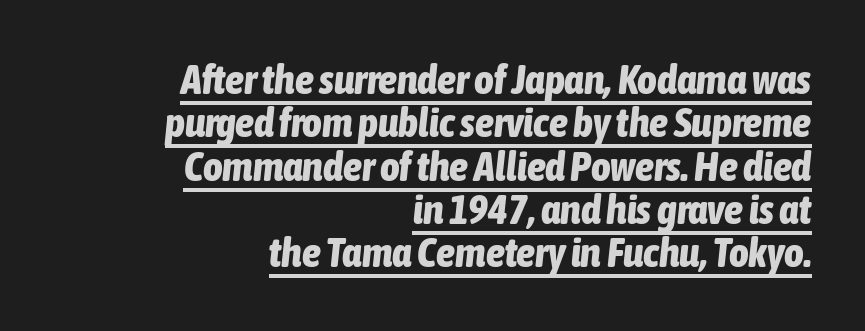
Underline: present. Inter-character spacing is left at the font's built-in metrics. The typesetter chose a ragged-left arrangement here. A typesetter would call this leading minimal, almost set solid. Is the type bold? Yes — the strokes are clearly thick and heavy.
